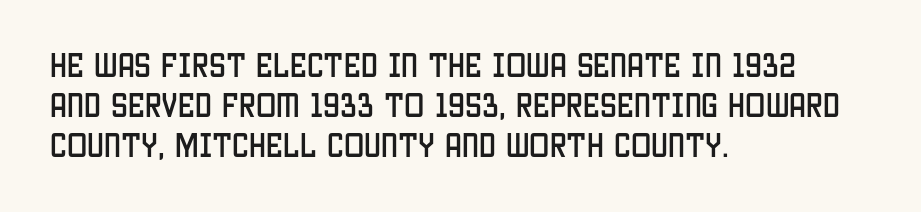
The image shows 27 px text type, upright; set left-aligned, normal line spacing (1.49x), normal letter spacing, not underlined.
